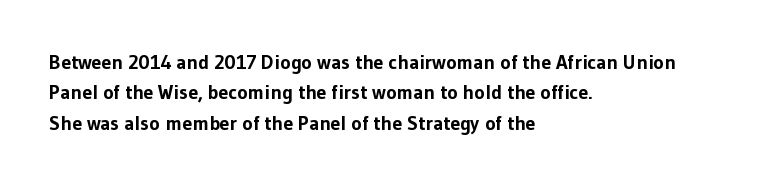
The image shows 20 px bold type, upright; set left-aligned, normal line spacing (1.52x), normal letter spacing, not underlined.
